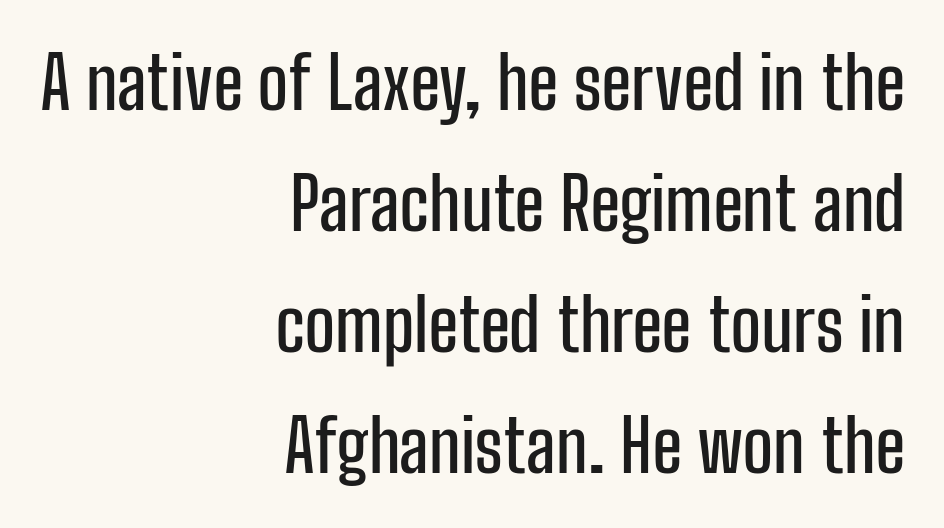
{"serif": "no", "italic": "no", "width": "condensed", "stroke_contrast": "low", "x_height": "medium", "monospaced": "no", "underline": "no", "align": "right", "line_spacing": "normal", "line_spacing_ratio": 1.68, "letter_spacing": "normal", "letter_spacing_em": 0.0, "glyph_px": 72}
